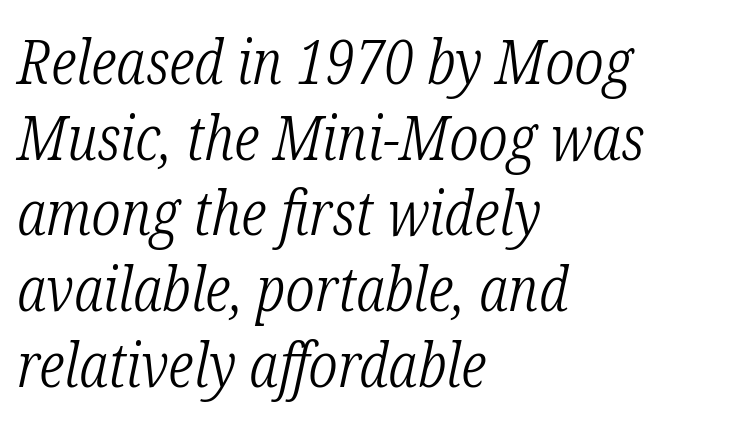
{"serif": "yes", "italic": "yes", "lean": "right", "slant_degrees": 12, "bold": "no", "weight": "light", "width": "condensed", "stroke_contrast": "low", "x_height": "medium", "monospaced": "no", "underline": "no", "align": "left", "line_spacing_ratio": 1.22, "letter_spacing": "normal", "letter_spacing_em": 0.0, "glyph_px": 62}
